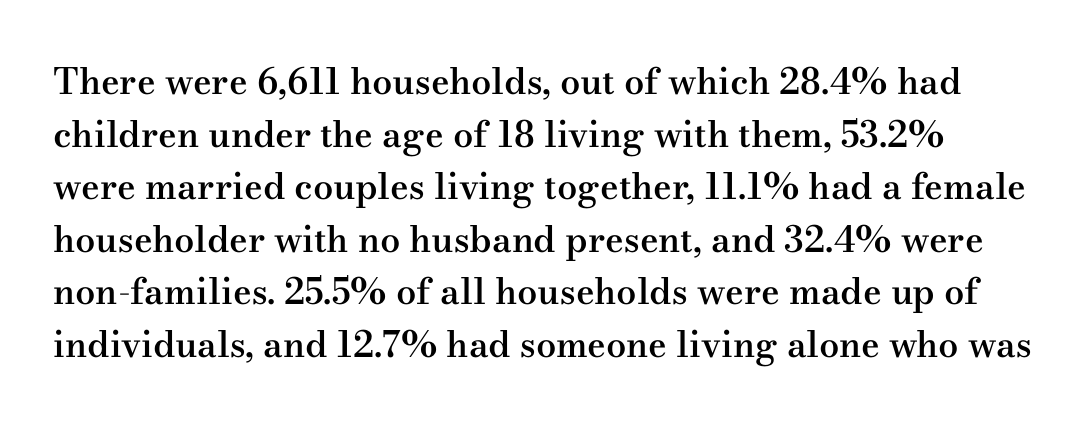
The image shows 36 px semibold, wide serif type, upright; set normal line spacing (1.46x), normal letter spacing, not underlined; medium stroke contrast and a small x-height.
